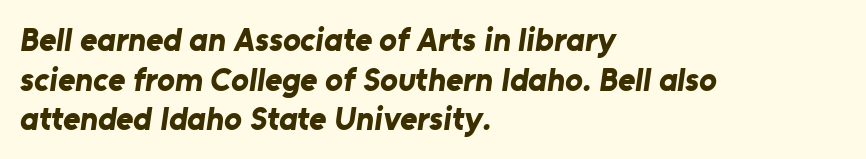
Q: Is the text bold? A: Yes.
Q: Is the typeface a serif or a sans-serif typeface? A: Sans-serif.
Q: Is the text underlined? A: No.
Q: How is the paragraph aligned? A: Left-aligned.
Q: Is the spacing between letters normal or unusually wide? A: Normal.
Q: Width (condensed, normal, or wide)? A: Normal.
Q: Stroke contrast? A: Low.
Q: x-height? A: Medium.
Q: Monospaced? A: No.
